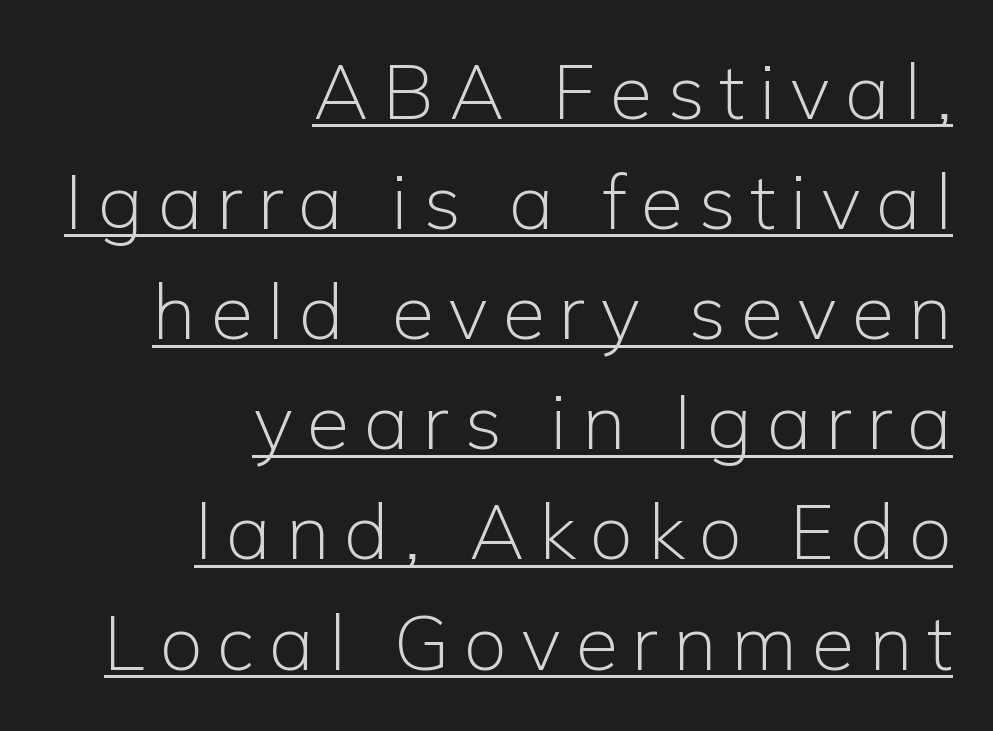
Q: Is the text bold? A: No.
Q: Is the text italic (slanted)? A: No, it is upright.
Q: Is the typeface a serif or a sans-serif typeface? A: Sans-serif.
Q: Is the text underlined? A: Yes.
Q: How is the paragraph aligned? A: Right-aligned.
Q: Is the spacing between lines tight, normal or loose? A: Normal.
Q: Width (condensed, normal, or wide)? A: Normal.
Q: Stroke contrast? A: Low.
Q: x-height? A: Medium.
Q: Monospaced? A: No.
